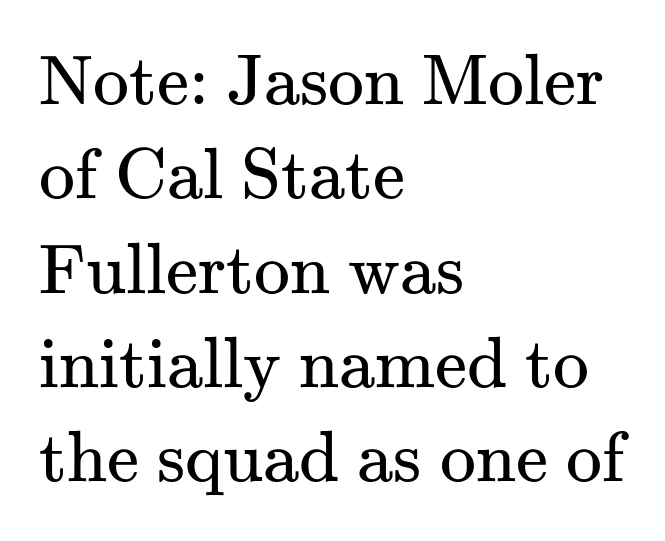
Horizontally, the lines are justified to the leading edge only. Is this a fixed-width face? No — the glyphs have proportional, varying widths. Anything drawn beneath the words? Only blank space. The passage shown is not bold in any degree. Students, observe: this is what conventionally led text looks like.
